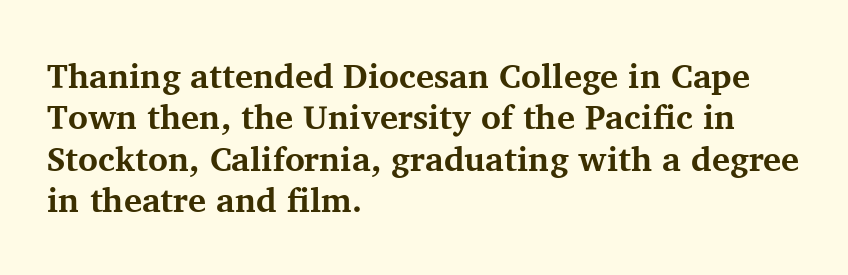
{"serif": "yes", "italic": "no", "bold": "yes", "weight": "bold", "width": "normal", "stroke_contrast": "medium", "x_height": "medium", "monospaced": "no", "underline": "no", "align": "left", "line_spacing_ratio": 1.22, "letter_spacing": "normal", "letter_spacing_em": 0.0, "glyph_px": 34}
